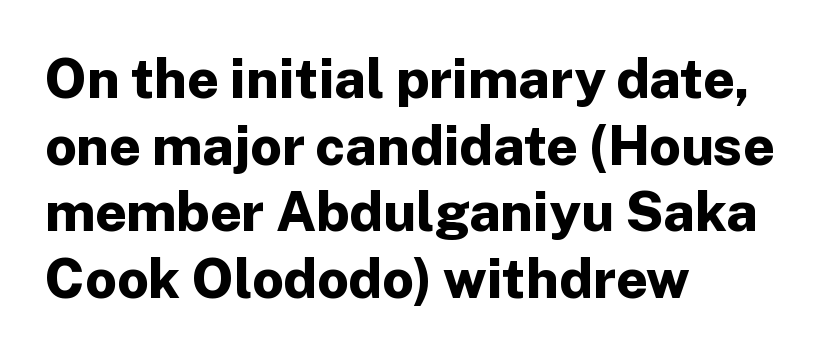
Q: Is the text bold? A: Yes.
Q: Is the text italic (slanted)? A: No, it is upright.
Q: Is the typeface a serif or a sans-serif typeface? A: Sans-serif.
Q: Is the text underlined? A: No.
Q: How is the paragraph aligned? A: Left-aligned.
Q: Is the spacing between letters normal or unusually wide? A: Normal.
Q: Width (condensed, normal, or wide)? A: Normal.
Q: Stroke contrast? A: Low.
Q: x-height? A: Medium.
Q: Monospaced? A: No.
